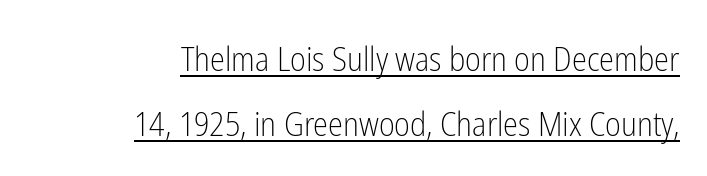
{"serif": "no", "italic": "no", "bold": "no", "weight": "light", "width": "condensed", "stroke_contrast": "low", "x_height": "medium", "monospaced": "no", "underline": "yes", "align": "right", "line_spacing": "loose", "line_spacing_ratio": 1.9, "letter_spacing": "normal", "letter_spacing_em": 0.0, "glyph_px": 34}
